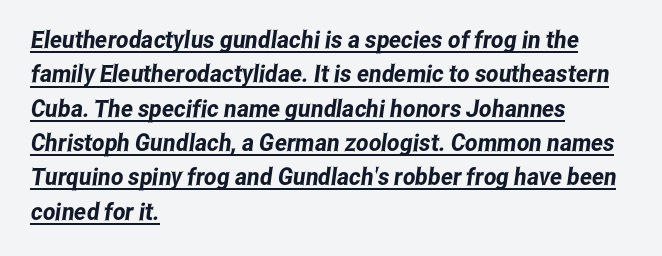
Q: Is the text underlined? A: Yes.
Q: How is the paragraph aligned? A: Left-aligned.
Q: Is the spacing between letters normal or unusually wide? A: Normal.
Q: Is the spacing between lines tight, normal or loose? A: Normal.
